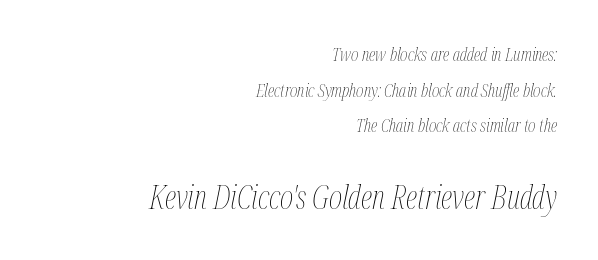
The image shows 32 px thin, condensed type, italic (leaning right); set right-aligned, loose line spacing (1.98x), normal letter spacing, not underlined; the second (bottom) block is 1.78x larger; medium stroke contrast and a medium x-height.
